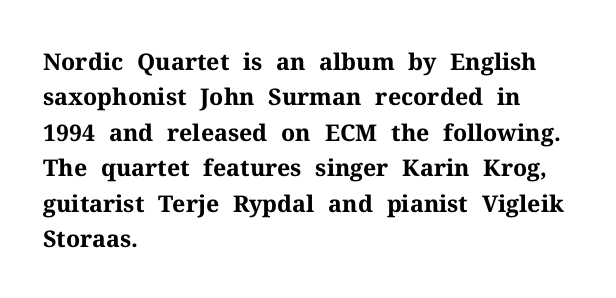
{"italic": "no", "bold": "yes", "underline": "no", "align": "left", "line_spacing": "normal", "line_spacing_ratio": 1.54, "letter_spacing": "normal", "letter_spacing_em": 0.0, "glyph_px": 23}
